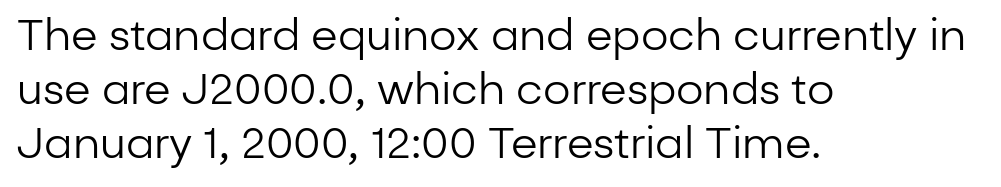
Tracking value appears to be zero — textbook default spacing. Descender tails drop into unmarked territory. The passage shown is not bold in any degree. The rendering uses natural spacing where letterforms have individual widths. Leftover space on each line is placed entirely after the last word. Designer's note — italics off, roman on.
